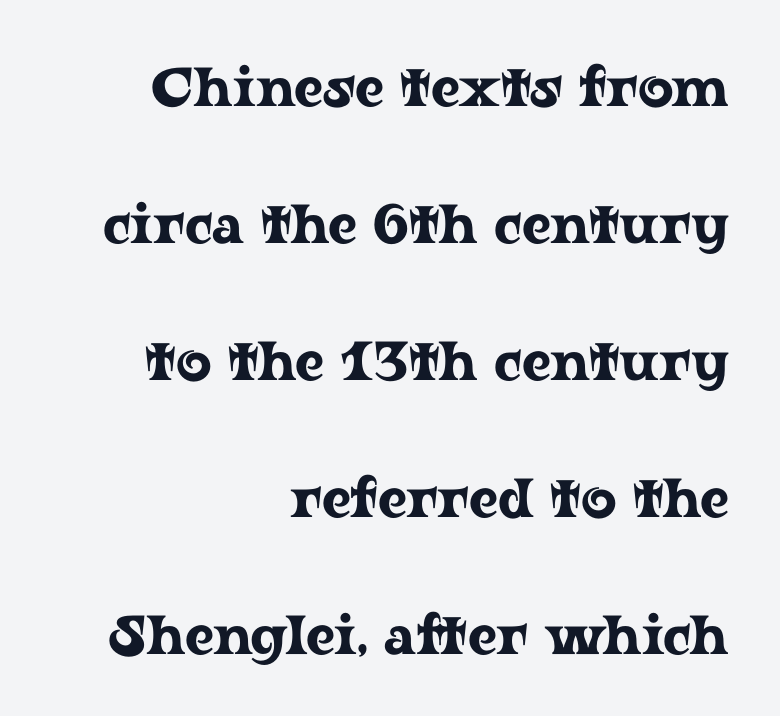
Caption: multi-line text, flush right, ragged left. The line texture is even and compact thanks to regular tracking. Is this a fixed-width face? No — the glyphs have proportional, varying widths. The typeface chosen for these lines features serifs.
